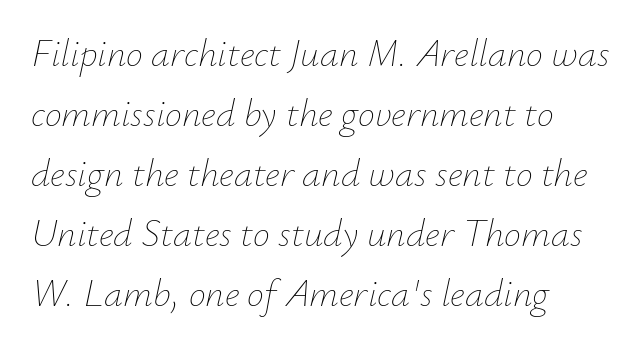
The block of text has a typical density, with ordinary space between rows. Here the designer chose a conventional face with non-uniform glyph widths. This is not heavy type; no bold has been used. What stands out about the letter spacing? Nothing — it is the standard amount. Horizontally, the lines are justified to the leading edge only.
